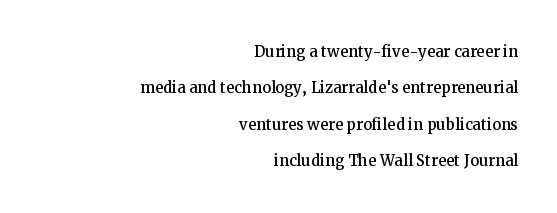
The typesetter chose a ragged-left arrangement here. The line texture is even and compact thanks to regular tracking. The strip under each line holds only bare page. Tall strokes in this sample are plumb rather than angled.
